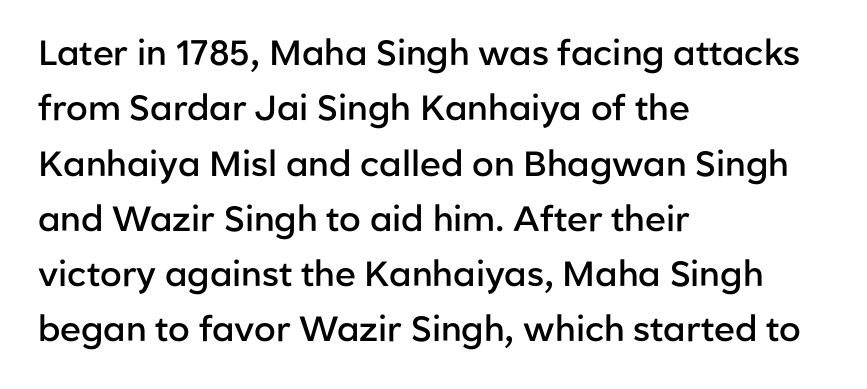
Q: Is the text bold? A: Semi-bold.
Q: Is the text italic (slanted)? A: No, it is upright.
Q: Is the typeface a serif or a sans-serif typeface? A: Sans-serif.
Q: Is the text underlined? A: No.
Q: How is the paragraph aligned? A: Left-aligned.
Q: Is the spacing between letters normal or unusually wide? A: Normal.
Q: Is the spacing between lines tight, normal or loose? A: Normal.
Q: Width (condensed, normal, or wide)? A: Normal.
Q: Stroke contrast? A: Low.
Q: x-height? A: Medium.
Q: Monospaced? A: No.
